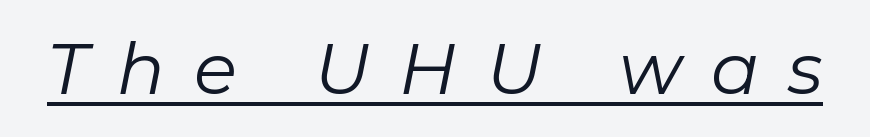
The image shows 71 px regular-weight type, italic (leaning right); set unusually wide letter spacing (+0.41 em), underlined; low stroke contrast and a medium x-height.
